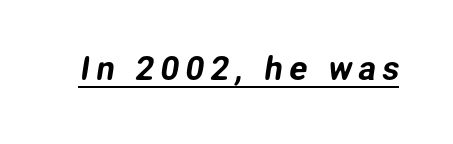
Is this a fixed-width face? No — the glyphs have proportional, varying widths. Underlining? Definitely there. Stroke terminals: plain, sans-serif.
